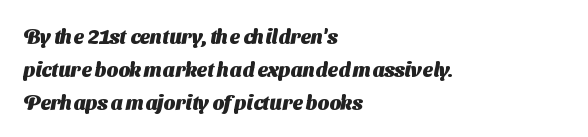
Q: Is the text bold? A: Yes.
Q: Is the text underlined? A: No.
Q: How is the paragraph aligned? A: Left-aligned.
Q: Is the spacing between letters normal or unusually wide? A: Normal.
Q: Is the spacing between lines tight, normal or loose? A: Normal.
